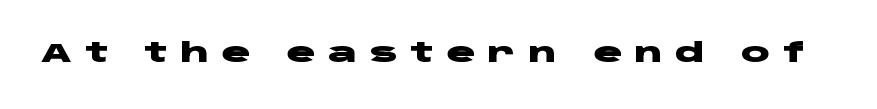
Q: Is the text bold? A: Yes.
Q: Is the text italic (slanted)? A: No, it is upright.
Q: Is the text underlined? A: No.
Q: Is the spacing between letters normal or unusually wide? A: Unusually wide.
